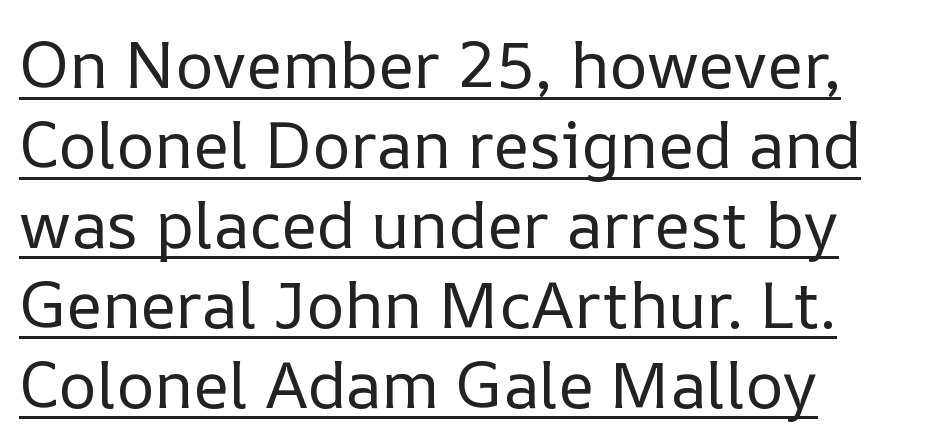
The image shows 65 px regular-weight type, upright; set left-aligned, line spacing 1.23x, normal letter spacing, underlined; low stroke contrast and a medium x-height.
